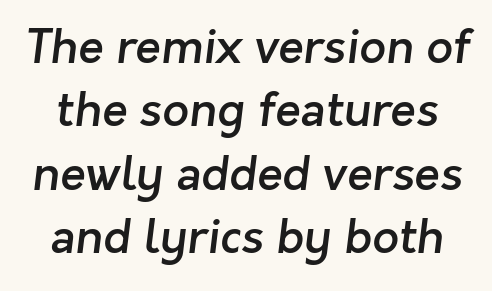
The image shows 47 px semibold sans-serif type; set normal line spacing (1.35x), normal letter spacing, not underlined; low stroke contrast and a medium x-height.
